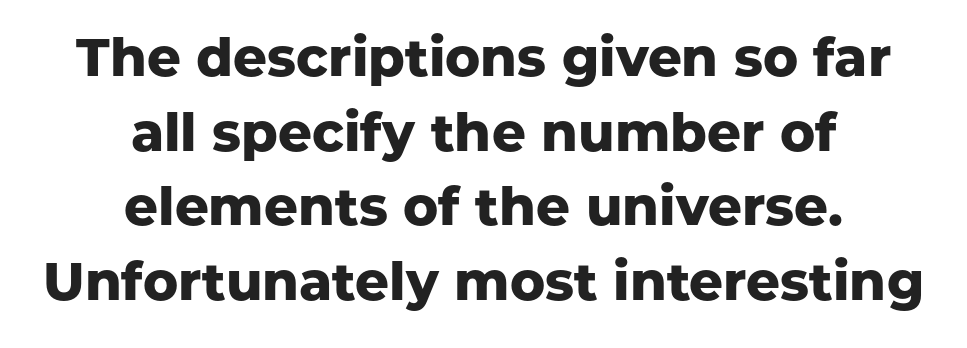
Spacing verdict: proportional, widths tailored to each character. These lines stack symmetrically, like a column narrowing and widening about its center. Tall strokes in this sample are plumb rather than angled. This sample uses plain, unmodified letter spacing.
